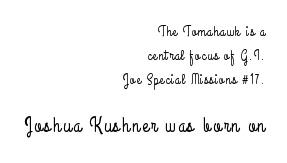
{"underline": "no", "align": "right", "line_spacing_ratio": 1.73, "larger_block": "second", "size_ratio": 1.5, "glyph_px": 21}
